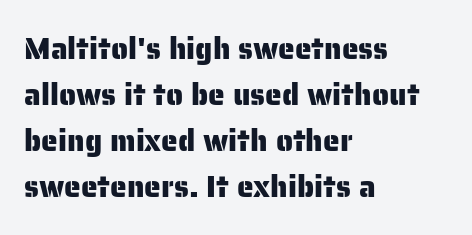
Q: Is the text italic (slanted)? A: No, it is upright.
Q: Is the typeface a serif or a sans-serif typeface? A: Sans-serif.
Q: Is the text underlined? A: No.
Q: How is the paragraph aligned? A: Left-aligned.
Q: Is the spacing between letters normal or unusually wide? A: Normal.
Q: Is the spacing between lines tight, normal or loose? A: Normal.
Q: Width (condensed, normal, or wide)? A: Normal.
Q: Stroke contrast? A: Low.
Q: x-height? A: Medium.
Q: Monospaced? A: No.
